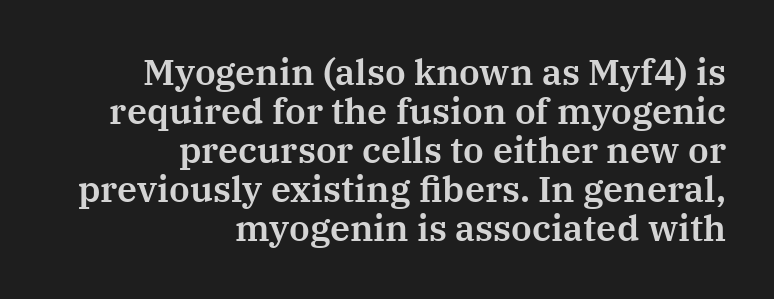
{"serif": "yes", "italic": "no", "width": "normal", "stroke_contrast": "medium", "x_height": "medium", "monospaced": "no", "underline": "no", "align": "right", "line_spacing": "tight", "line_spacing_ratio": 1.08, "letter_spacing": "normal", "letter_spacing_em": 0.0, "glyph_px": 36}
